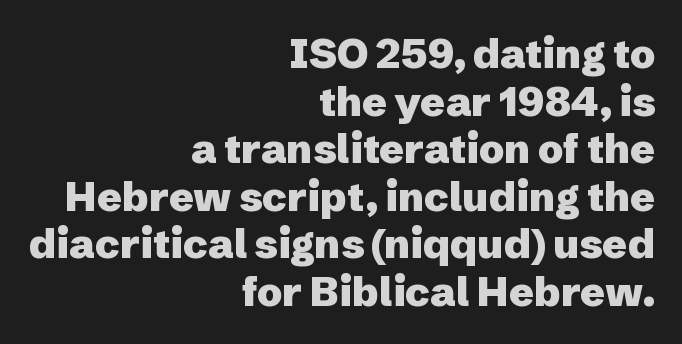
{"serif": "no", "italic": "no", "bold": "yes", "weight": "heavy", "width": "normal", "stroke_contrast": "low", "x_height": "medium", "monospaced": "no", "underline": "no", "align": "right", "line_spacing_ratio": 1.16, "letter_spacing": "normal", "letter_spacing_em": 0.0, "glyph_px": 41}
